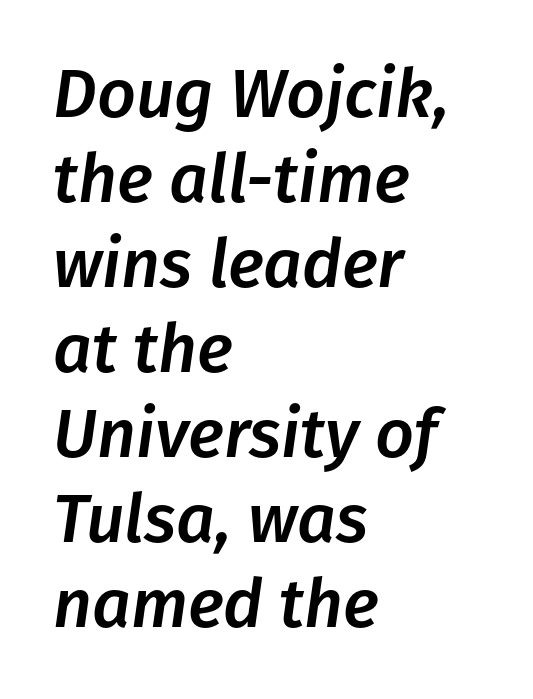
The image shows 68 px text type, italic (leaning right); set left-aligned, normal line spacing (1.25x), normal letter spacing, not underlined; low stroke contrast and a medium x-height.
